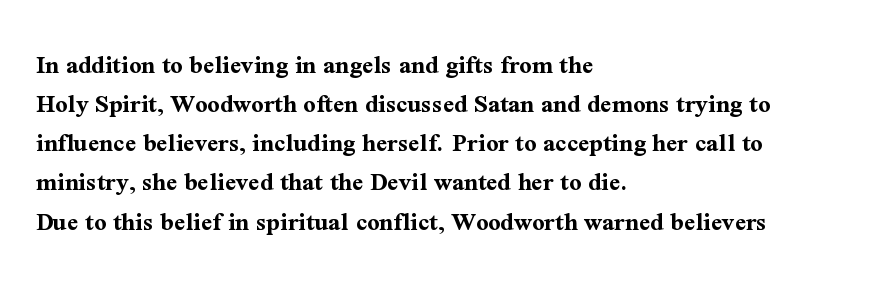
The typography opts for an upright posture over an oblique one. The face used here has the dense, thick strokes of a bold. Words float on clear page, feet unadorned. The typesetter chose a ragged-right arrangement here.
